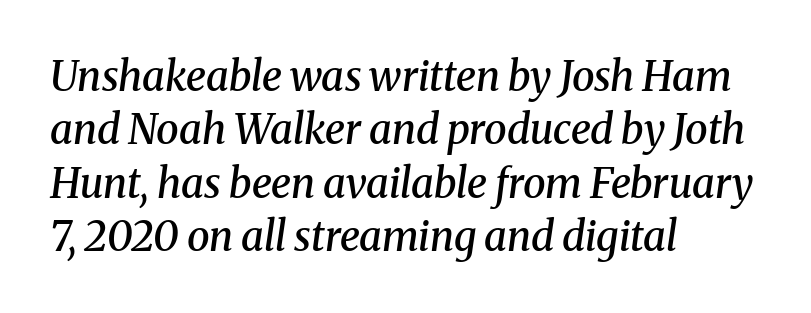
The image shows 41 px semibold serif type, italic (leaning right); set left-aligned, normal line spacing (1.3x), normal letter spacing, not underlined; medium stroke contrast and a medium x-height.
